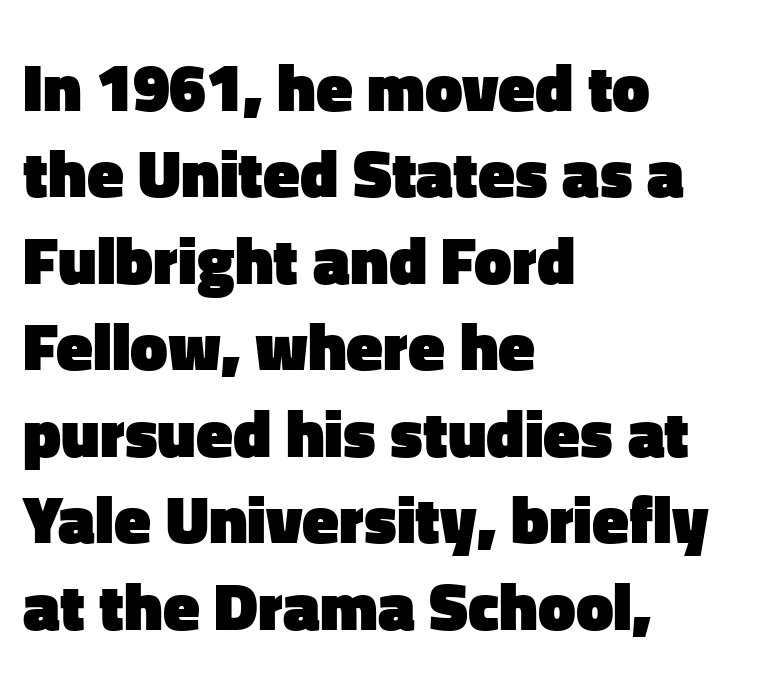
Honestly, the letter spacing is just normal — you wouldn't notice it. Notice how the stems are strictly vertical — no italics here. Plain, unruled lines of type. This block has exactly the height ordinary leading produces. Proportional: the letters do not fall into vertical columns.
